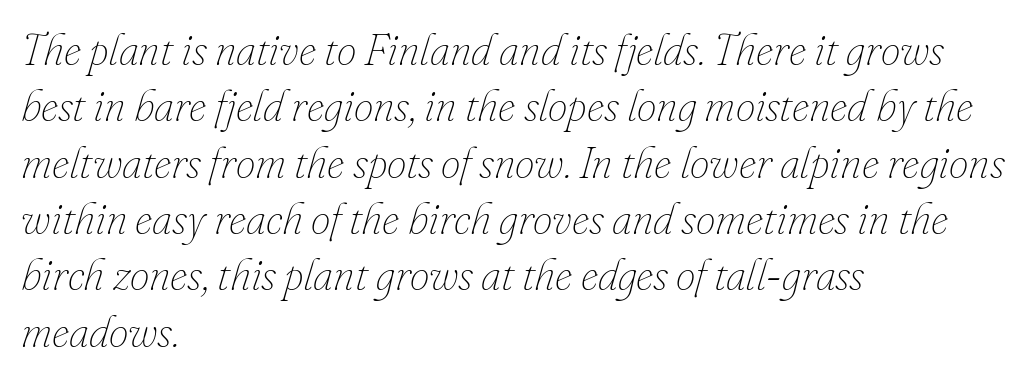
The image shows 44 px thin type, italic (leaning right); set left-aligned, normal line spacing (1.28x), normal letter spacing, not underlined; low stroke contrast and a small x-height.
